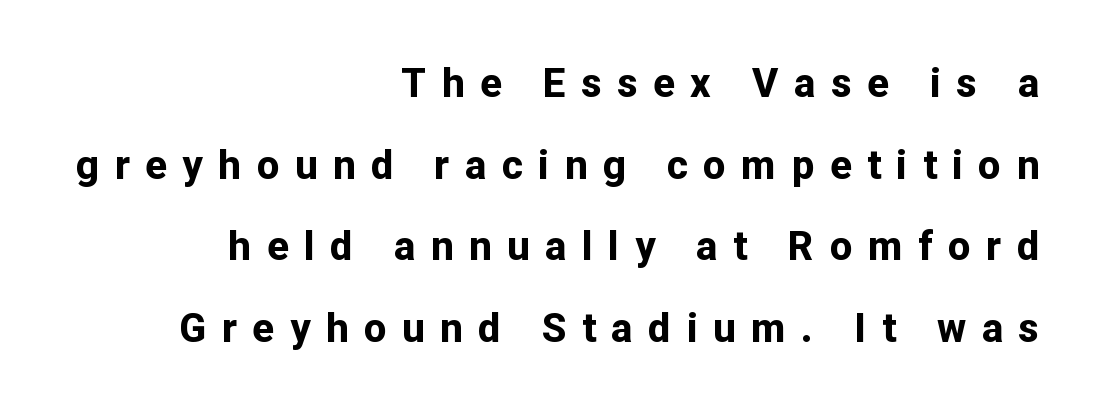
The image shows 40 px bold sans-serif type, upright; set right-aligned, loose line spacing (2.04x), unusually wide letter spacing (+0.39 em), not underlined; low stroke contrast and a medium x-height.
